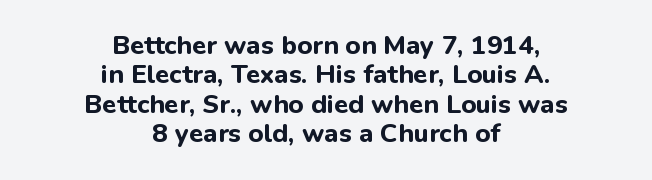
Q: Is the text bold? A: Yes.
Q: Is the text italic (slanted)? A: No, it is upright.
Q: Is the text underlined? A: No.
Q: How is the paragraph aligned? A: Centered.
Q: Is the spacing between letters normal or unusually wide? A: Normal.
Q: Is the spacing between lines tight, normal or loose? A: Tight.
